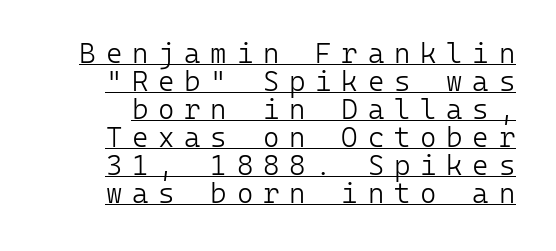
Q: Is the text bold? A: No.
Q: Is the text italic (slanted)? A: No, it is upright.
Q: Is the typeface a serif or a sans-serif typeface? A: Sans-serif.
Q: Is the text underlined? A: Yes.
Q: Is the spacing between letters normal or unusually wide? A: Unusually wide.
Q: Is the spacing between lines tight, normal or loose? A: Tight.
Q: Width (condensed, normal, or wide)? A: Normal.
Q: Stroke contrast? A: Low.
Q: x-height? A: Medium.
Q: Monospaced? A: Yes.
